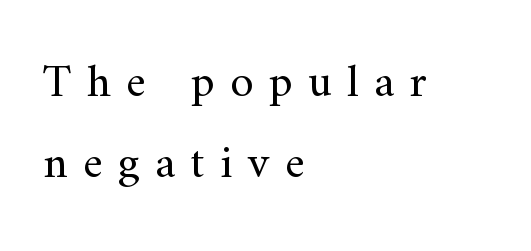
The image shows 47 px regular-weight serif type, upright; set left-aligned, line spacing 1.73x, unusually wide letter spacing (+0.33 em), not underlined; medium stroke contrast and a small x-height.
